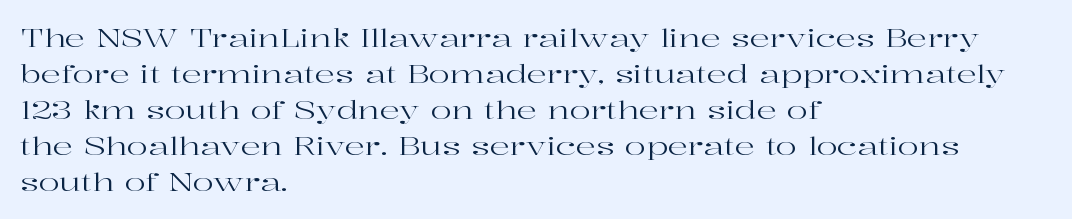
{"italic": "no", "bold": "no", "underline": "no", "align": "left", "line_spacing": "normal", "line_spacing_ratio": 1.44, "letter_spacing": "normal", "letter_spacing_em": 0.0, "glyph_px": 25}
